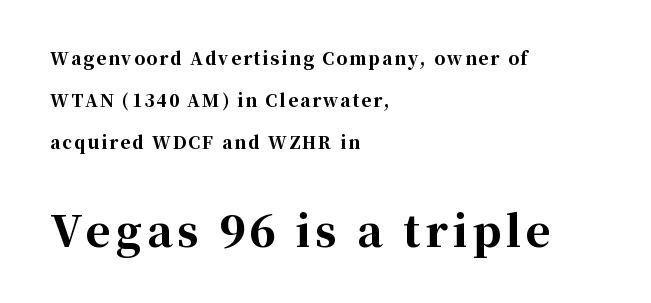
The image shows 42 px bold serif type, upright; set left-aligned, loose line spacing (2.47x), not underlined; the second (bottom) block is 2.47x larger; high stroke contrast and a medium x-height.
